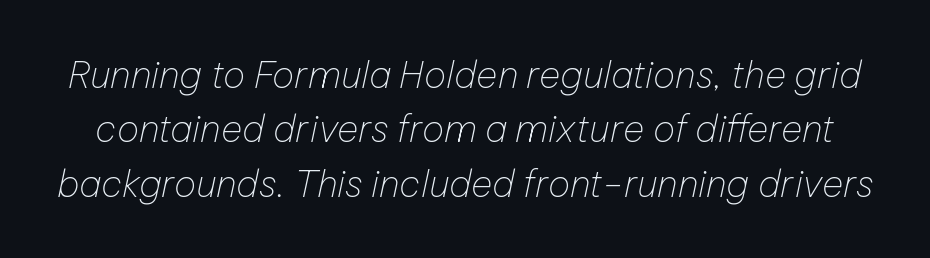
The image shows 37 px thin type, italic (leaning right); set normal line spacing (1.47x), normal letter spacing, not underlined; low stroke contrast and a medium x-height.
